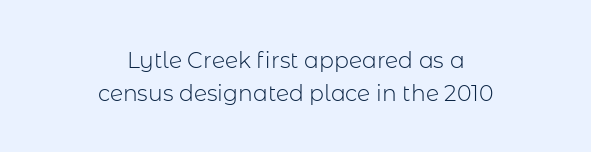
Q: Is the text bold? A: No.
Q: Is the text italic (slanted)? A: No, it is upright.
Q: Is the text underlined? A: No.
Q: How is the paragraph aligned? A: Centered.
Q: Is the spacing between letters normal or unusually wide? A: Normal.
Q: Is the spacing between lines tight, normal or loose? A: Normal.
